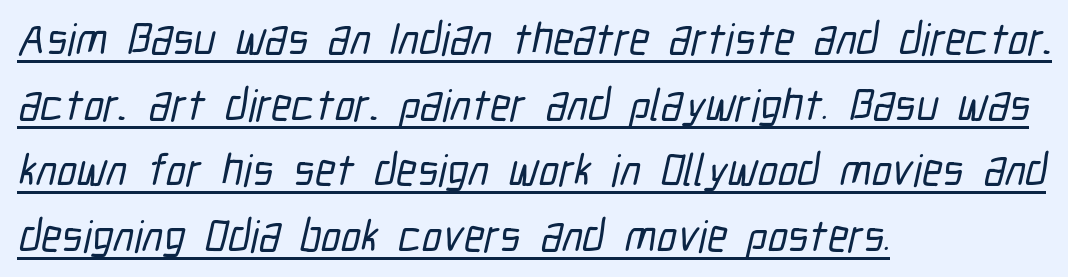
{"serif": "no", "width": "condensed", "stroke_contrast": "low", "x_height": "medium", "monospaced": "no", "underline": "yes", "align": "left", "line_spacing": "normal", "line_spacing_ratio": 1.46, "letter_spacing": "normal", "letter_spacing_em": 0.0, "glyph_px": 45}
